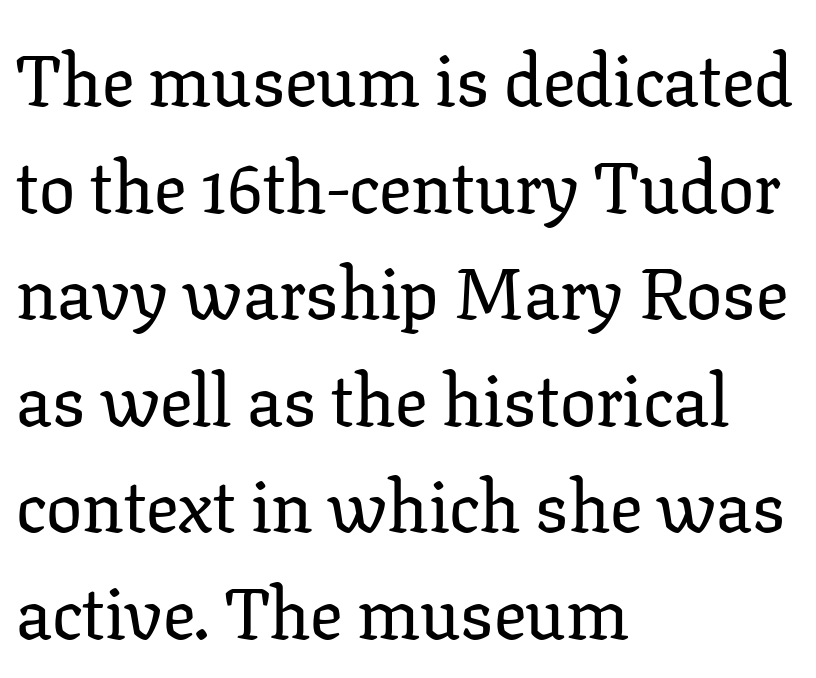
One-word summary of the alignment: left. Whoever set this chose a conventional vertical rhythm. Every character sits straight up, as roman type does. Tracking here is standard; glyphs follow each other at the usual distance. Letters rest on an invisible, unmarked baseline. Little horizontal feet cap the strokes, marking this as serif type.
